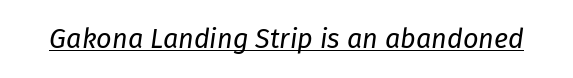
The image shows 27 px text type, italic (leaning right); set normal letter spacing, underlined.
